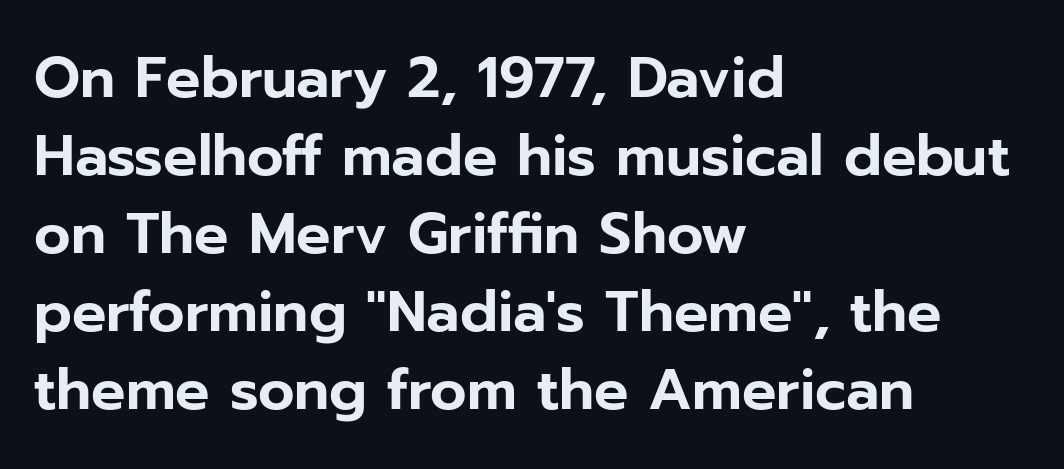
Q: Is the text italic (slanted)? A: No, it is upright.
Q: Is the typeface a serif or a sans-serif typeface? A: Sans-serif.
Q: Is the text underlined? A: No.
Q: How is the paragraph aligned? A: Left-aligned.
Q: Is the spacing between letters normal or unusually wide? A: Normal.
Q: Is the spacing between lines tight, normal or loose? A: Normal.
Q: Width (condensed, normal, or wide)? A: Normal.
Q: Stroke contrast? A: Low.
Q: x-height? A: Medium.
Q: Monospaced? A: No.
